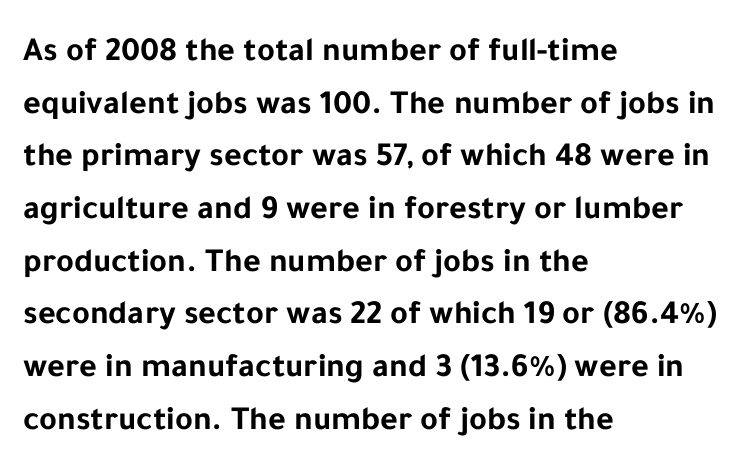
{"serif": "no", "italic": "no", "bold": "yes", "weight": "bold", "width": "normal", "stroke_contrast": "low", "x_height": "medium", "monospaced": "no", "underline": "no", "align": "left", "line_spacing": "normal", "line_spacing_ratio": 1.55, "letter_spacing": "normal", "letter_spacing_em": 0.0, "glyph_px": 34}
